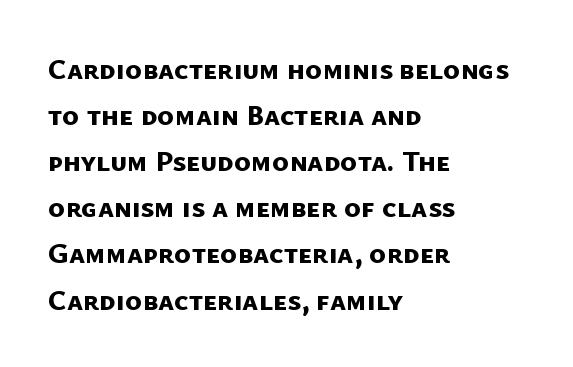
The image shows 29 px bold sans-serif type; set left-aligned, normal line spacing (1.59x), normal letter spacing, not underlined; low stroke contrast and a medium x-height.
